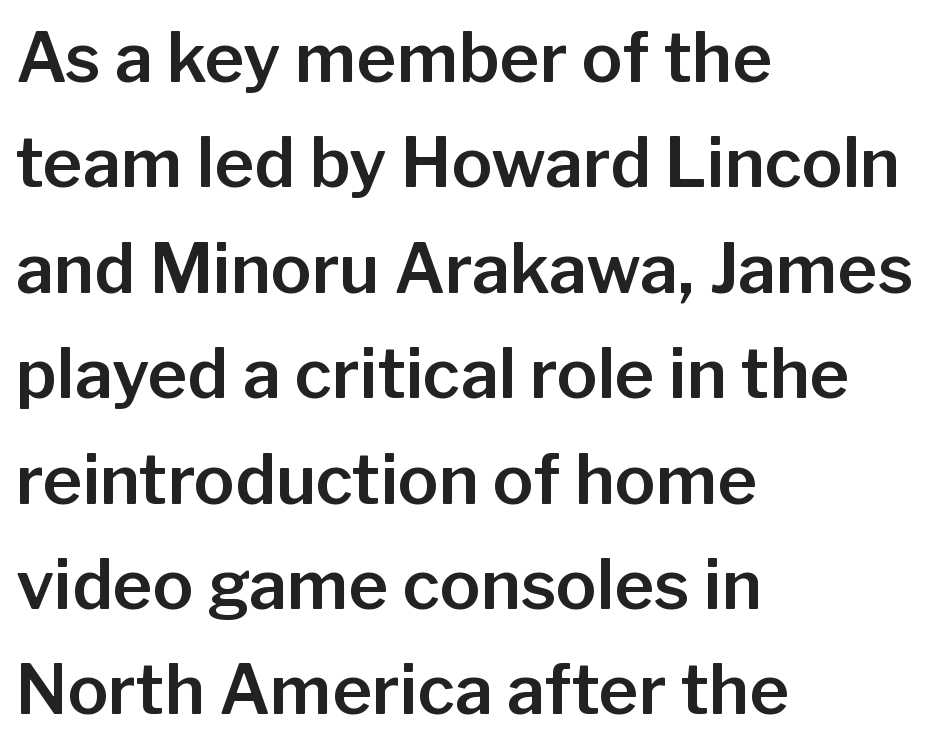
Q: Is the text italic (slanted)? A: No, it is upright.
Q: Is the typeface a serif or a sans-serif typeface? A: Sans-serif.
Q: Is the text underlined? A: No.
Q: How is the paragraph aligned? A: Left-aligned.
Q: Is the spacing between letters normal or unusually wide? A: Normal.
Q: Is the spacing between lines tight, normal or loose? A: Normal.
Q: Width (condensed, normal, or wide)? A: Normal.
Q: Stroke contrast? A: Low.
Q: x-height? A: Medium.
Q: Monospaced? A: No.
